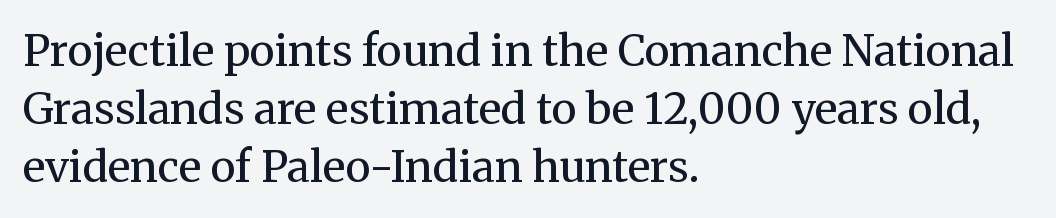
{"serif": "yes", "italic": "no", "bold": "no", "weight": "regular", "width": "normal", "stroke_contrast": "medium", "x_height": "medium", "monospaced": "no", "underline": "no", "align": "left", "line_spacing": "normal", "line_spacing_ratio": 1.35, "letter_spacing": "normal", "letter_spacing_em": 0.0, "glyph_px": 43}
